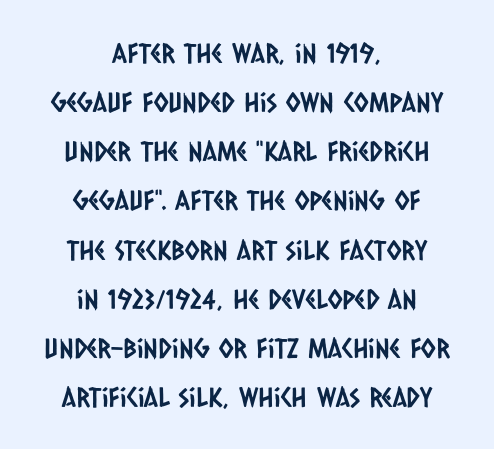
Nobody drew a line under any word here. Teacher's note: observe the equal gaps on both sides — that is centered alignment. Observe the ordinary spacing: letters are neighbours, not strangers.
